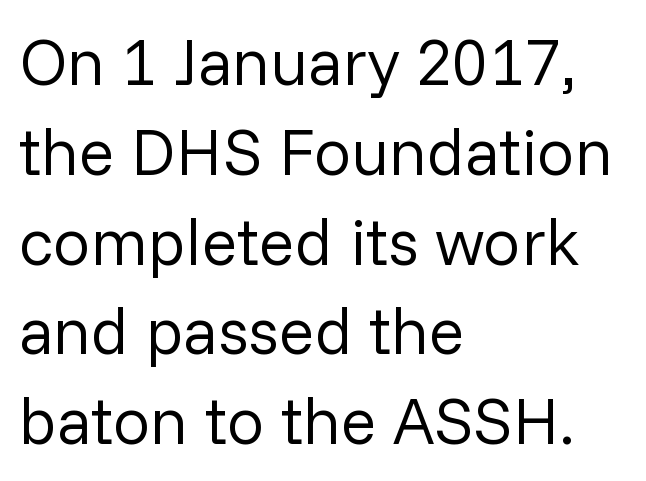
Q: Is the text bold? A: No.
Q: Is the text italic (slanted)? A: No, it is upright.
Q: Is the typeface a serif or a sans-serif typeface? A: Sans-serif.
Q: Is the text underlined? A: No.
Q: How is the paragraph aligned? A: Left-aligned.
Q: Is the spacing between letters normal or unusually wide? A: Normal.
Q: Is the spacing between lines tight, normal or loose? A: Normal.
Q: Width (condensed, normal, or wide)? A: Normal.
Q: Stroke contrast? A: Low.
Q: x-height? A: Medium.
Q: Monospaced? A: No.
